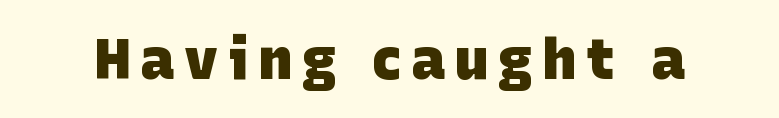
The typeface chosen for these lines omits serifs. The passage shown is not underscored anywhere. A full-strength bold gives these letters their thick strokes. The passage shown is typed in a proportional face where columns would drift.
